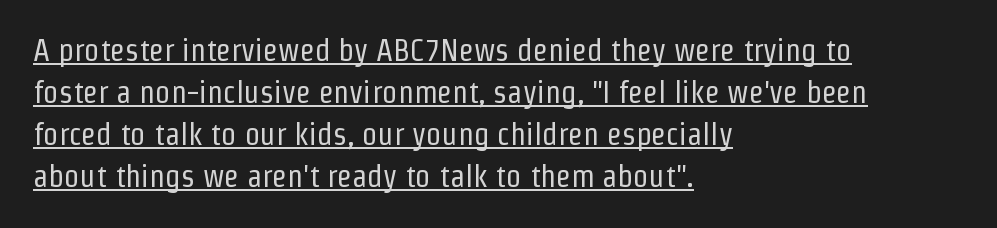
{"serif": "no", "italic": "no", "bold": "no", "weight": "regular", "width": "condensed", "stroke_contrast": "low", "x_height": "medium", "monospaced": "no", "underline": "yes", "align": "left", "line_spacing": "normal", "line_spacing_ratio": 1.36, "letter_spacing": "normal", "letter_spacing_em": 0.0, "glyph_px": 31}
